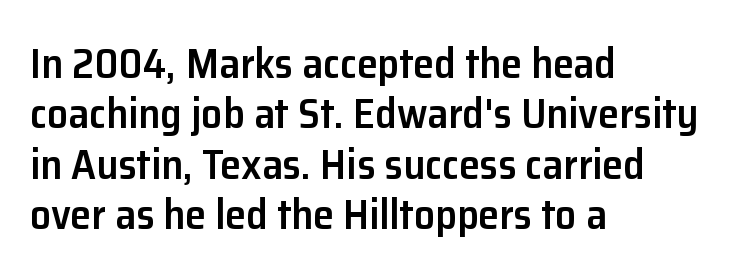
{"serif": "no", "italic": "no", "bold": "semi", "weight": "semibold", "width": "normal", "stroke_contrast": "low", "x_height": "medium", "monospaced": "no", "underline": "no", "align": "left", "line_spacing_ratio": 1.2, "letter_spacing": "normal", "letter_spacing_em": 0.0, "glyph_px": 42}
